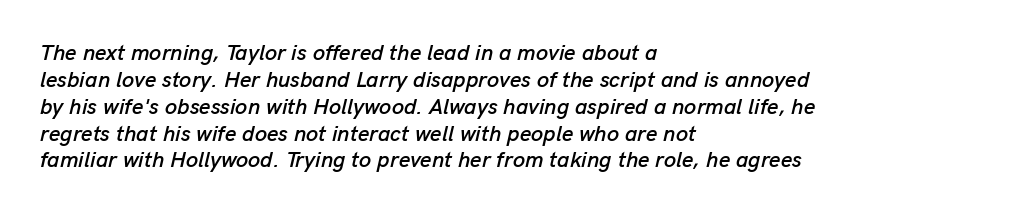
Q: Is the text italic (slanted)? A: Yes, it leans right by about 13 degrees.
Q: Is the text underlined? A: No.
Q: How is the paragraph aligned? A: Left-aligned.
Q: Is the spacing between letters normal or unusually wide? A: Normal.
